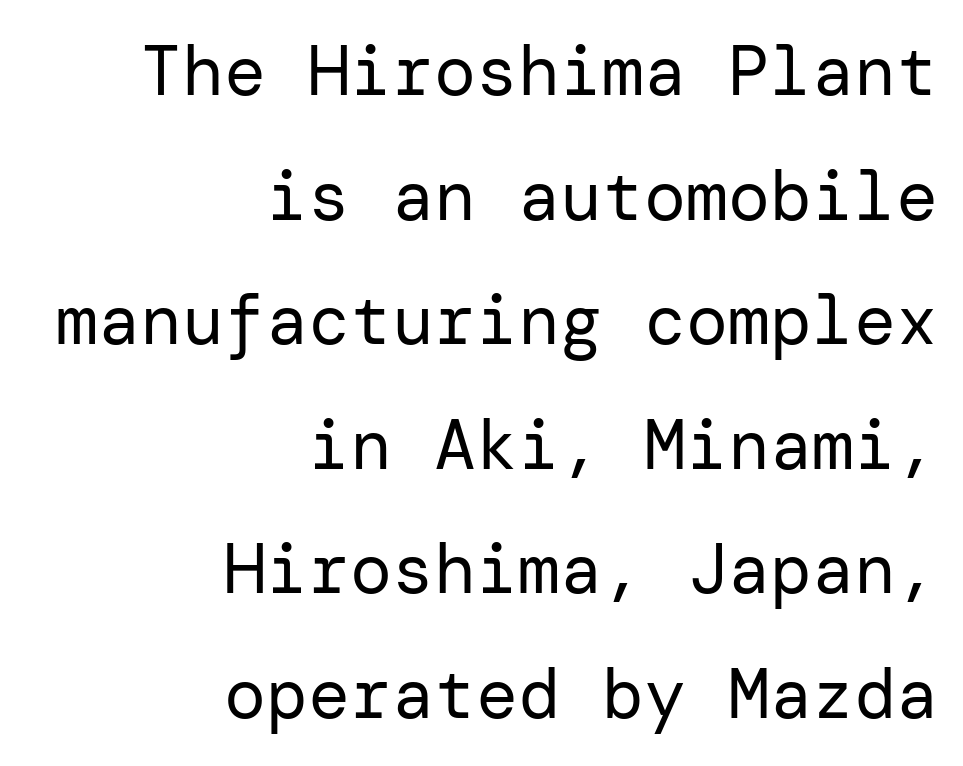
The image shows 70 px regular-weight sans-serif type, upright; set right-aligned, line spacing 1.78x, normal letter spacing, not underlined; low stroke contrast and a medium x-height.
